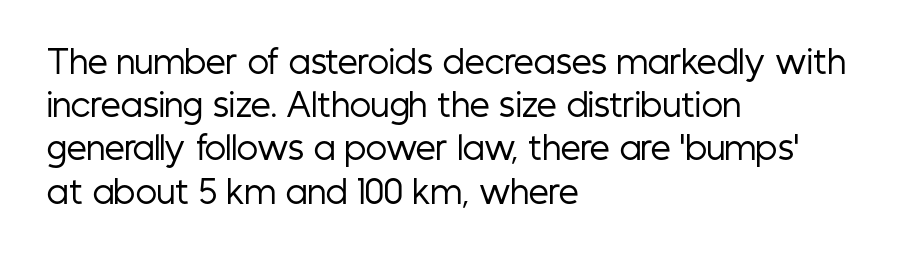
{"serif": "no", "italic": "no", "bold": "no", "weight": "regular", "width": "condensed", "stroke_contrast": "low", "x_height": "medium", "monospaced": "no", "underline": "no", "align": "left", "line_spacing": "normal", "line_spacing_ratio": 1.35, "letter_spacing": "normal", "letter_spacing_em": 0.0, "glyph_px": 32}
